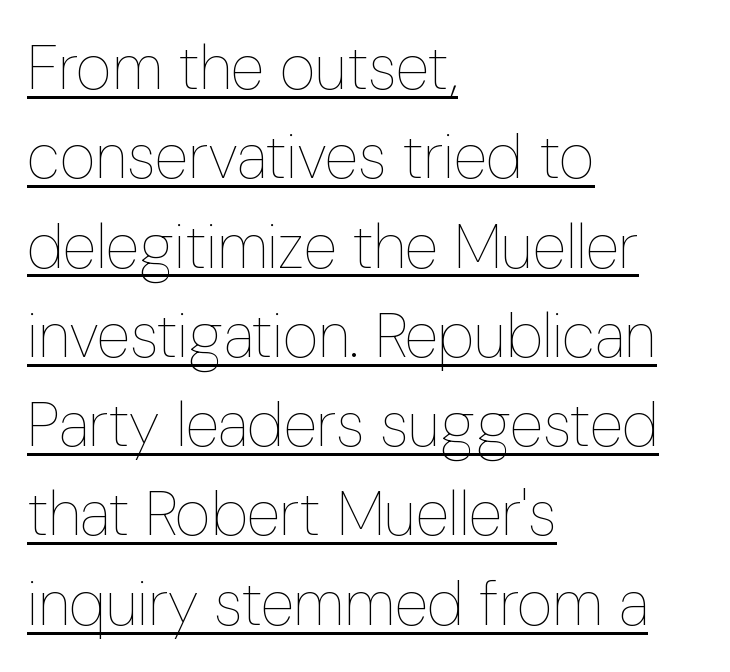
The image shows 62 px thin, condensed type, upright; set left-aligned, normal line spacing (1.44x), normal letter spacing, underlined; low stroke contrast and a medium x-height.
